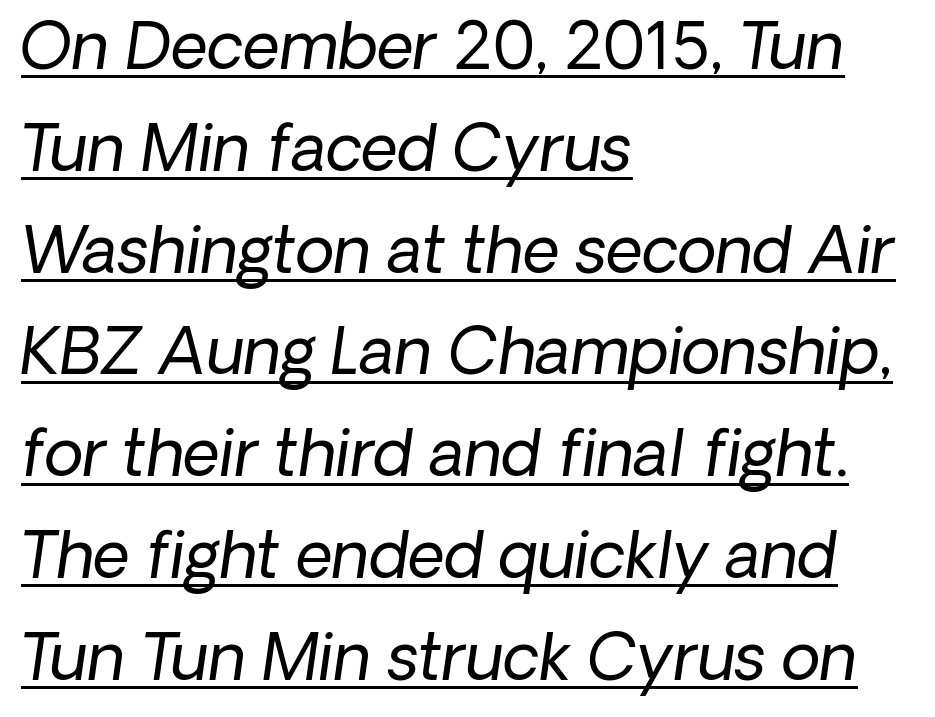
Q: Is the text bold? A: No.
Q: Is the text italic (slanted)? A: Yes, it leans right by about 8 degrees.
Q: Is the text underlined? A: Yes.
Q: How is the paragraph aligned? A: Left-aligned.
Q: Is the spacing between letters normal or unusually wide? A: Normal.
Q: Is the spacing between lines tight, normal or loose? A: Normal.
Q: Width (condensed, normal, or wide)? A: Normal.
Q: Stroke contrast? A: Low.
Q: x-height? A: Medium.
Q: Monospaced? A: No.
